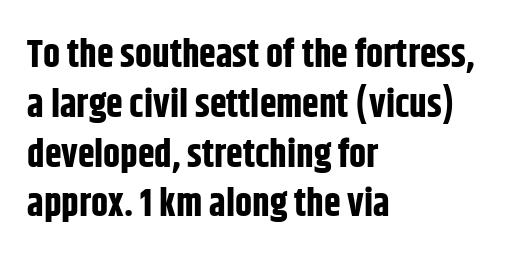
Q: Is the text bold? A: Yes.
Q: Is the text italic (slanted)? A: No, it is upright.
Q: Is the typeface a serif or a sans-serif typeface? A: Sans-serif.
Q: Is the text underlined? A: No.
Q: How is the paragraph aligned? A: Left-aligned.
Q: Is the spacing between letters normal or unusually wide? A: Normal.
Q: Is the spacing between lines tight, normal or loose? A: Normal.
Q: Width (condensed, normal, or wide)? A: Condensed.
Q: Stroke contrast? A: Low.
Q: x-height? A: Large.
Q: Monospaced? A: No.
